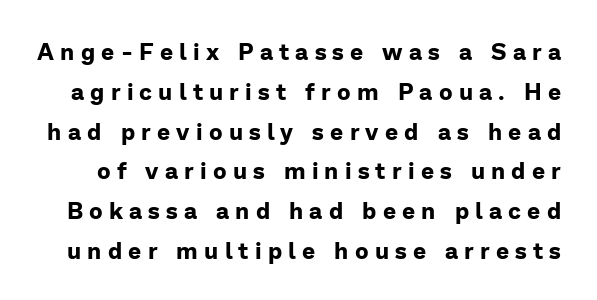
{"italic": "no", "bold": "yes", "underline": "no", "line_spacing_ratio": 1.73, "letter_spacing": "wide", "letter_spacing_em": 0.27, "glyph_px": 23}
